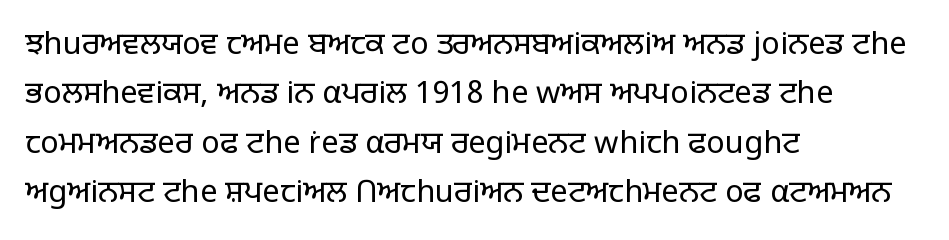
Line starts are locked; line ends wander. The font family rendered here belongs to the sans-serif group. Weight: in the light-to-regular range. Default kerning and tracking; the words read as compact shapes. Is there any slant? The stems are plumb. Here the designer chose a conventional face with non-uniform glyph widths.
